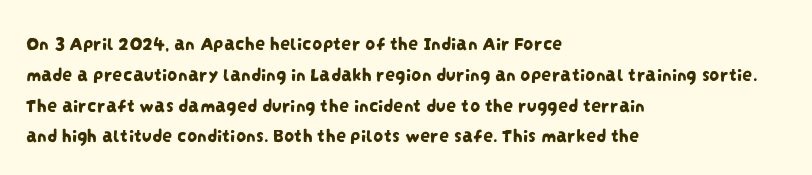
{"underline": "no", "align": "left", "line_spacing": "normal", "line_spacing_ratio": 1.54, "letter_spacing": "normal", "letter_spacing_em": 0.0, "glyph_px": 20}
